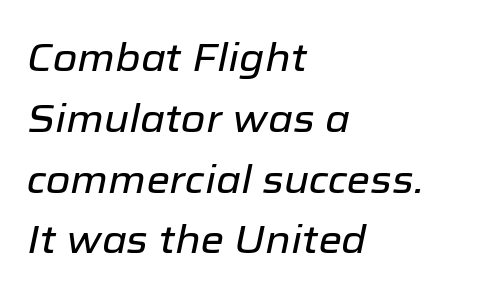
{"italic": "yes", "lean": "right", "slant_degrees": 12, "width": "normal", "stroke_contrast": "low", "x_height": "medium", "monospaced": "no", "underline": "no", "align": "left", "line_spacing": "normal", "line_spacing_ratio": 1.6, "letter_spacing": "normal", "letter_spacing_em": 0.0, "glyph_px": 38}
